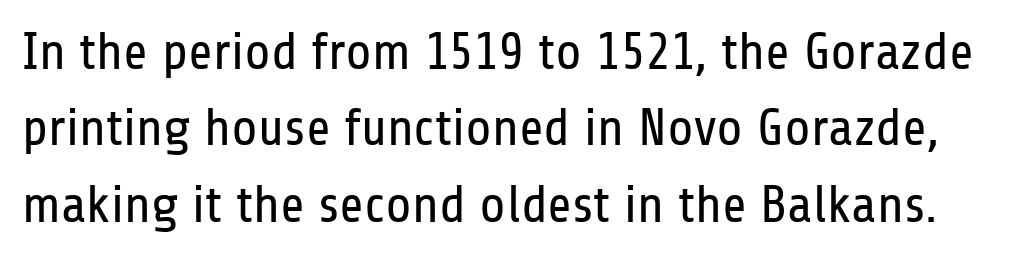
{"serif": "no", "italic": "no", "bold": "no", "weight": "regular", "width": "condensed", "stroke_contrast": "low", "x_height": "medium", "monospaced": "no", "underline": "no", "line_spacing": "normal", "line_spacing_ratio": 1.44, "letter_spacing": "normal", "letter_spacing_em": 0.0, "glyph_px": 53}
